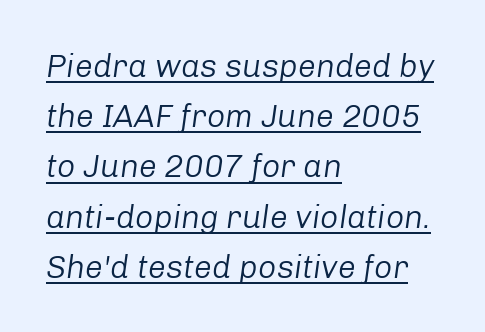
{"italic": "yes", "lean": "right", "slant_degrees": 8, "bold": "no", "weight": "regular", "width": "normal", "stroke_contrast": "low", "x_height": "medium", "monospaced": "no", "underline": "yes", "align": "left", "line_spacing": "normal", "line_spacing_ratio": 1.57, "letter_spacing": "normal", "letter_spacing_em": 0.0, "glyph_px": 32}
